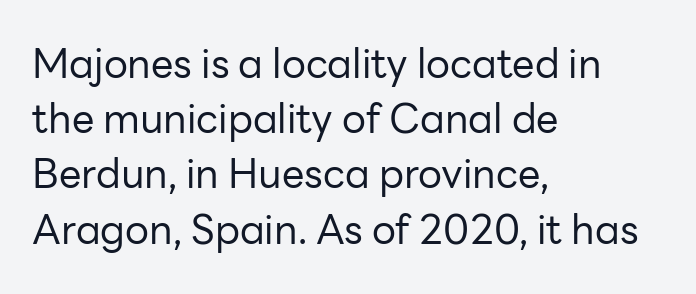
On a weight scale, this lands at 450 or below. Examine the stroke ends and you'll find no serifs. These lines are rendered in a variable-pitch font. Underline: absent.
